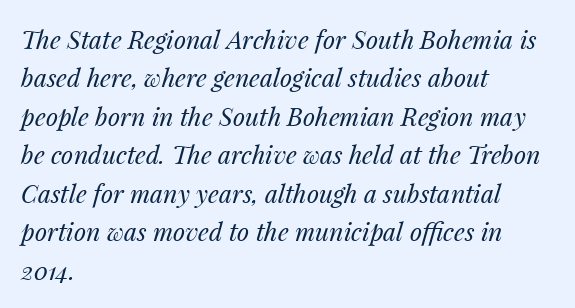
The image shows 25 px text type, italic (leaning right); set left-aligned, normal line spacing (1.54x), normal letter spacing, not underlined.
